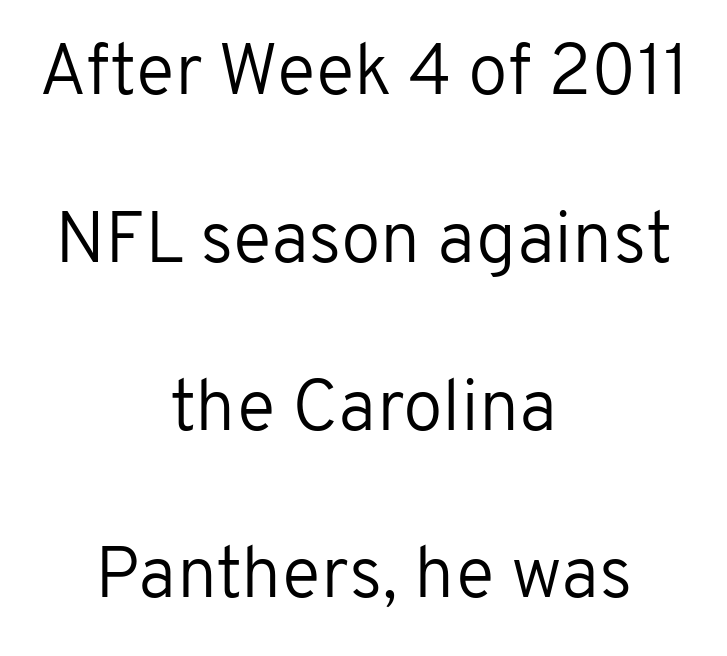
Q: Is the text bold? A: No.
Q: Is the text italic (slanted)? A: No, it is upright.
Q: Is the typeface a serif or a sans-serif typeface? A: Sans-serif.
Q: Is the text underlined? A: No.
Q: How is the paragraph aligned? A: Centered.
Q: Is the spacing between letters normal or unusually wide? A: Normal.
Q: Is the spacing between lines tight, normal or loose? A: Loose.
Q: Width (condensed, normal, or wide)? A: Normal.
Q: Stroke contrast? A: Low.
Q: x-height? A: Medium.
Q: Monospaced? A: No.
